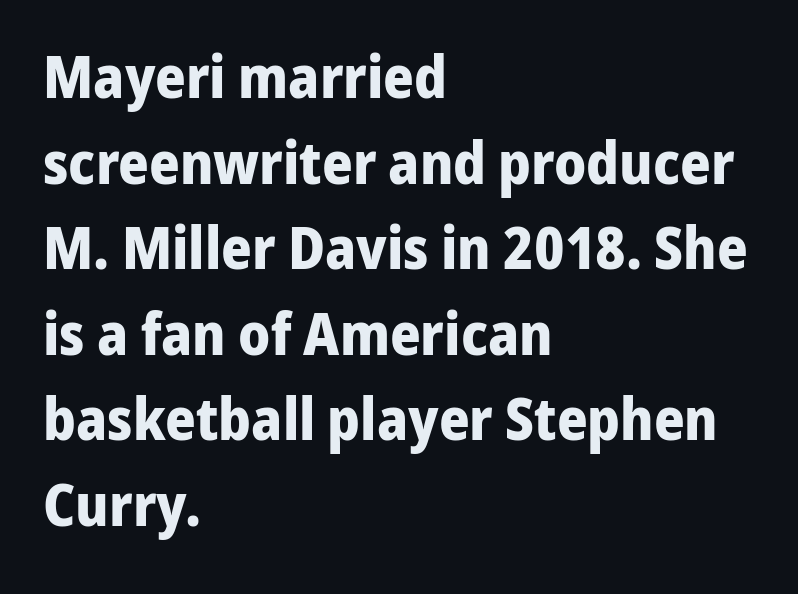
Quick note: interline space is typical. The zone under the glyphs is completely vacant. The typography opts for an upright posture over an oblique one. The characters look thick and weighty, a clear bold.
